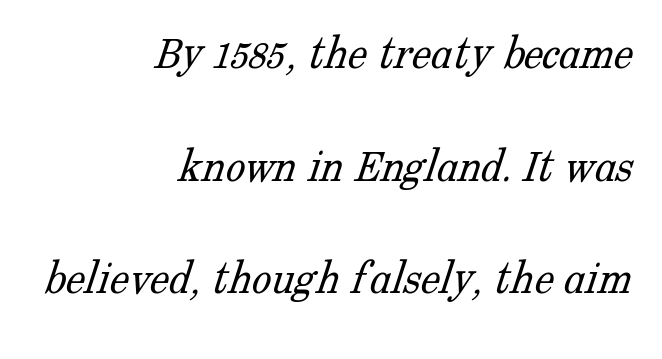
Loosely led — the rows are spread out. The glyphs are unaccompanied by any horizontal stroke below them. Think standard paragraph weight, or any step lighter than that. Short note: letters normally spaced.
